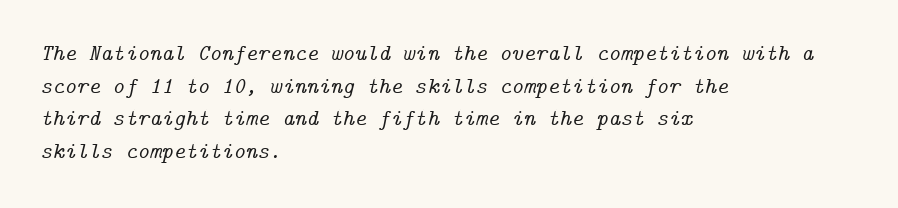
The image shows 23 px text type, italic (leaning right); set left-aligned, normal line spacing (1.42x), normal letter spacing, not underlined.
